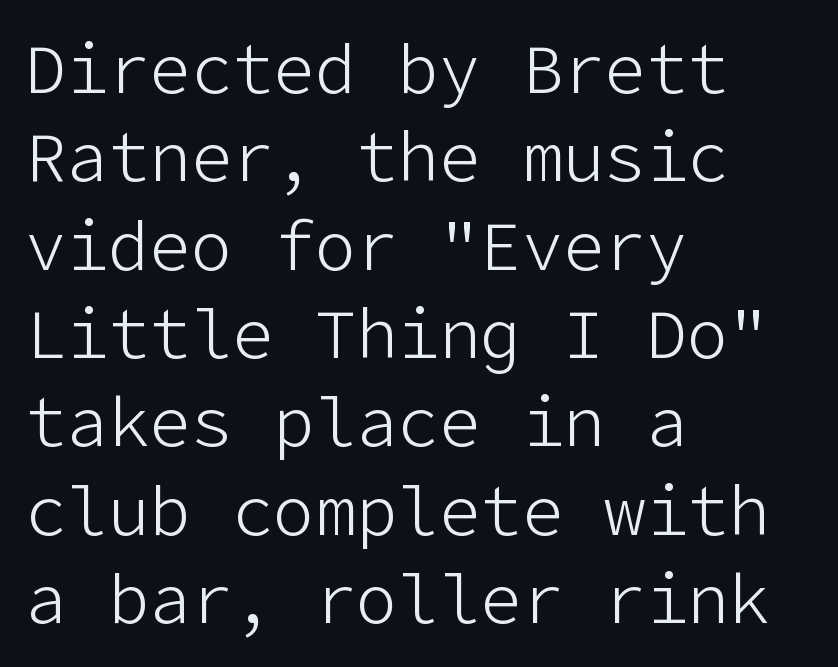
The typography opts for an upright posture over an oblique one. The ragged edge is on the right, which tells us the setting is flush left. Quick note: interline space is typical. Only glyphs here, with clear space below each row. No extra tracking has been applied to these lines.
